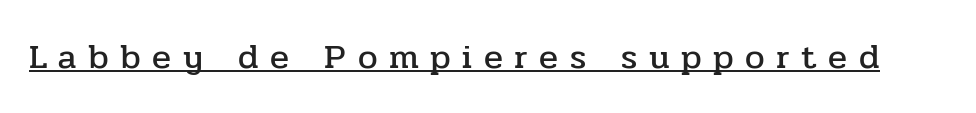
Q: Is the text italic (slanted)? A: No, it is upright.
Q: Is the typeface a serif or a sans-serif typeface? A: Serif.
Q: Is the text underlined? A: Yes.
Q: Is the spacing between letters normal or unusually wide? A: Unusually wide.
Q: Width (condensed, normal, or wide)? A: Normal.
Q: Stroke contrast? A: Low.
Q: x-height? A: Medium.
Q: Monospaced? A: No.
